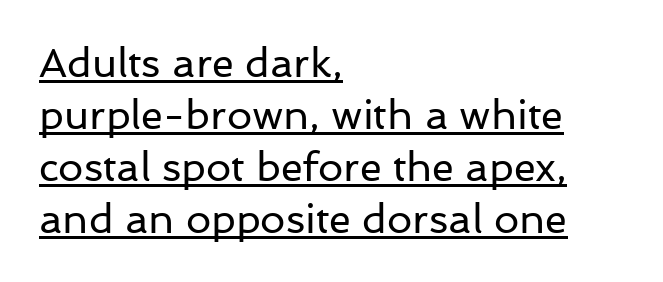
{"serif": "no", "italic": "no", "bold": "no", "weight": "regular", "width": "normal", "stroke_contrast": "low", "x_height": "medium", "monospaced": "no", "underline": "yes", "align": "left", "line_spacing": "normal", "line_spacing_ratio": 1.3, "letter_spacing": "normal", "letter_spacing_em": 0.0, "glyph_px": 40}
